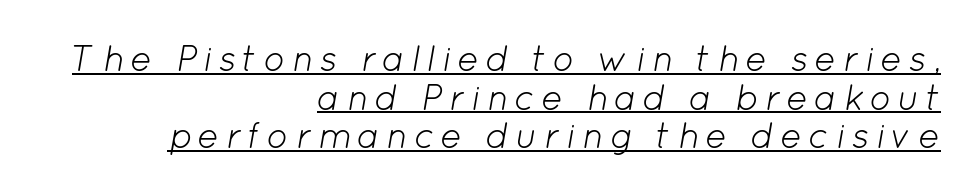
Q: Is the text bold? A: No.
Q: Is the text italic (slanted)? A: Yes, it leans right by about 12 degrees.
Q: Is the text underlined? A: Yes.
Q: How is the paragraph aligned? A: Right-aligned.
Q: Is the spacing between lines tight, normal or loose? A: Tight.
Q: Width (condensed, normal, or wide)? A: Normal.
Q: Stroke contrast? A: Low.
Q: x-height? A: Medium.
Q: Monospaced? A: No.
